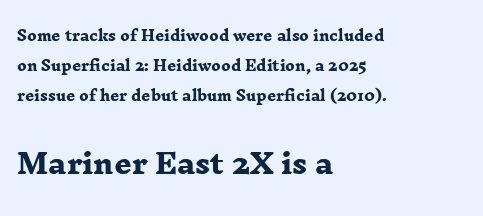
The image shows 27 px bold type; set left-aligned, loose line spacing (2.13x), normal letter spacing, not underlined; the second (bottom) block is 1.93x larger.
